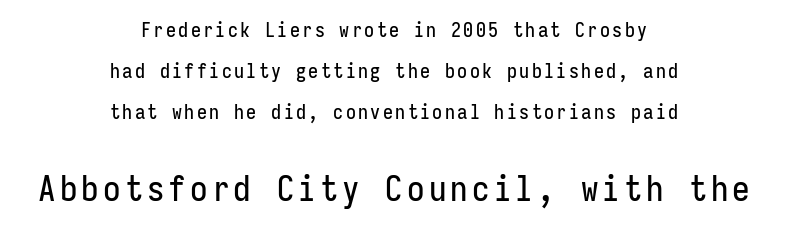
{"serif": "no", "italic": "no", "width": "condensed", "stroke_contrast": "low", "x_height": "medium", "monospaced": "yes", "underline": "no", "align": "center", "line_spacing": "loose", "line_spacing_ratio": 2.04, "larger_block": "second", "size_ratio": 1.75, "glyph_px": 35}
